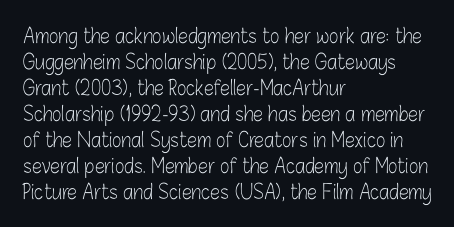
Where is the straight margin? On the left. This sample keeps an unexceptional amount of space between lines. The typesetting does not lean heavy: it is not bold. The gaps between neighbouring characters are ordinary and unremarkable. A clean baseline with only descenders dipping below it.
